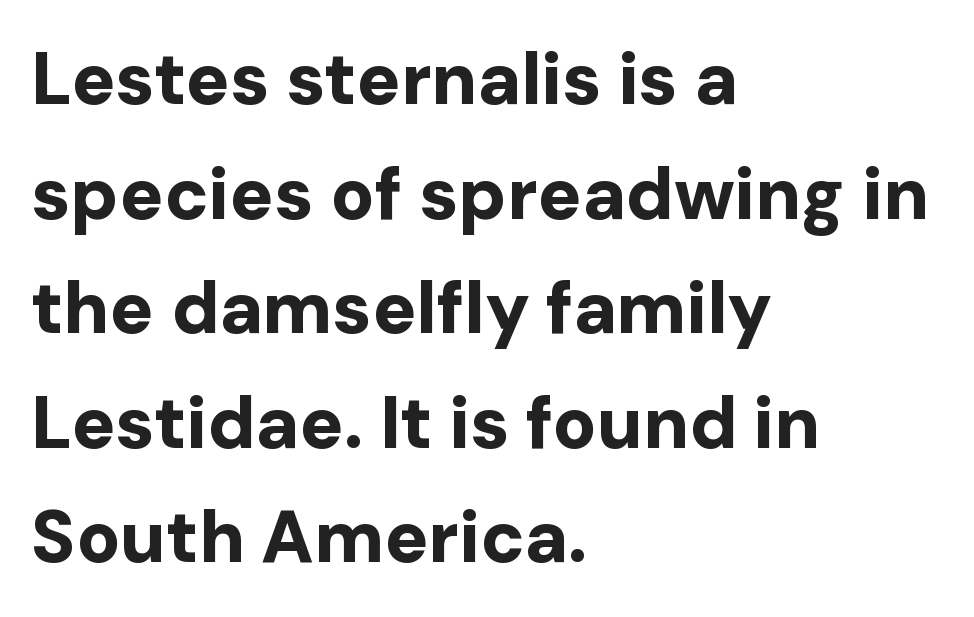
The characters look thick and weighty, a clear bold. In terms of letterspacing, this is plain default setting. You can tell it's not italic because the verticals are truly vertical. The space between consecutive lines is moderate.
